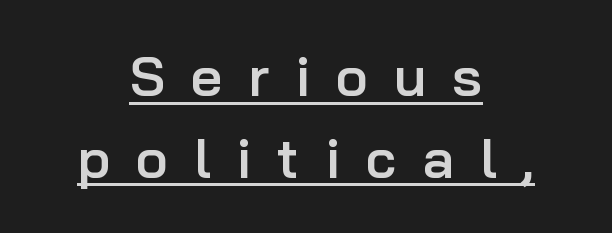
{"serif": "no", "italic": "no", "bold": "semi", "weight": "semibold", "width": "normal", "stroke_contrast": "low", "x_height": "medium", "monospaced": "no", "underline": "yes", "align": "center", "line_spacing": "normal", "line_spacing_ratio": 1.49, "letter_spacing": "wide", "letter_spacing_em": 0.47, "glyph_px": 55}
